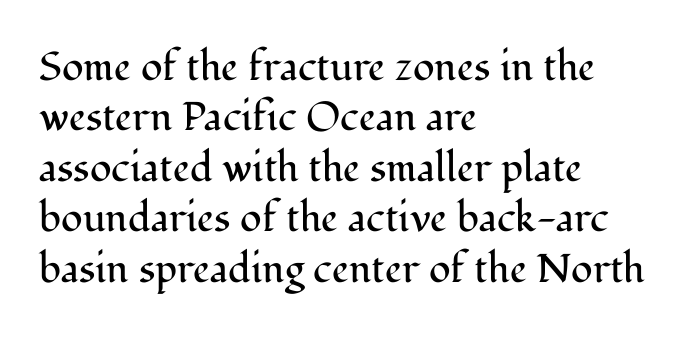
The image shows 40 px regular-weight serif type, upright; set left-aligned, normal line spacing (1.26x), normal letter spacing, not underlined; medium stroke contrast and a medium x-height.
